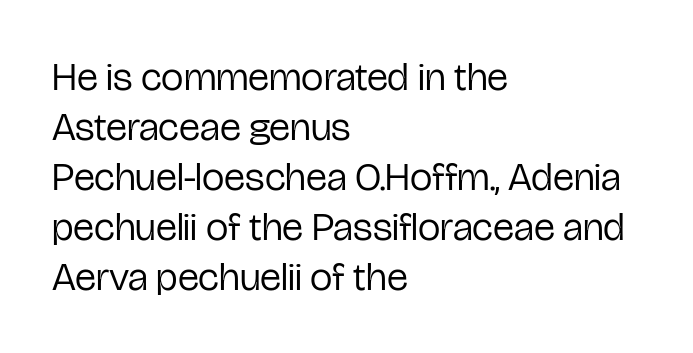
{"serif": "no", "italic": "no", "bold": "no", "weight": "regular", "width": "condensed", "stroke_contrast": "low", "x_height": "medium", "monospaced": "no", "underline": "no", "align": "left", "line_spacing": "normal", "line_spacing_ratio": 1.25, "letter_spacing": "normal", "letter_spacing_em": 0.0, "glyph_px": 40}
